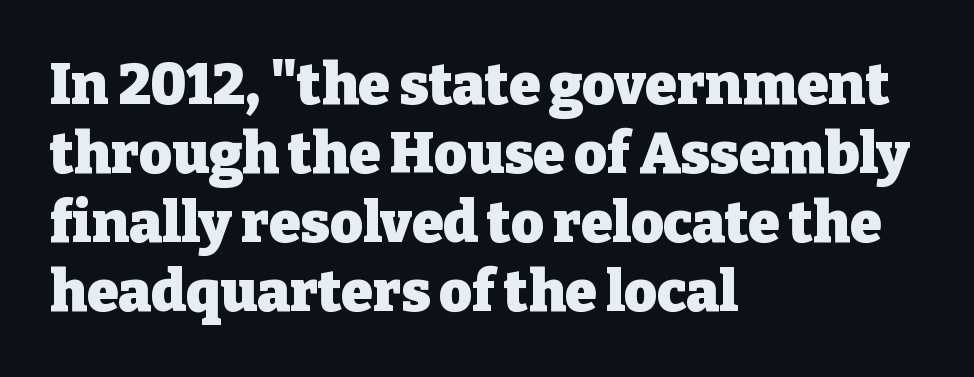
{"serif": "yes", "italic": "no", "bold": "yes", "weight": "heavy", "width": "normal", "stroke_contrast": "low", "x_height": "medium", "monospaced": "no", "underline": "no", "align": "left", "line_spacing_ratio": 1.21, "letter_spacing": "normal", "letter_spacing_em": 0.0, "glyph_px": 57}
